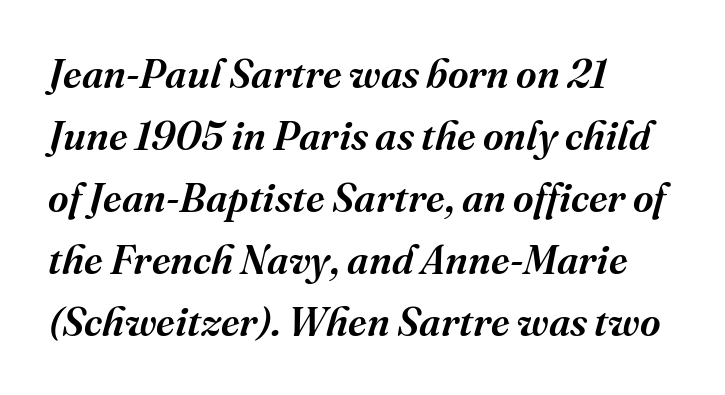
{"serif": "yes", "italic": "yes", "lean": "right", "slant_degrees": 16, "bold": "semi", "weight": "semibold", "width": "normal", "stroke_contrast": "medium", "x_height": "medium", "monospaced": "no", "underline": "no", "align": "left", "line_spacing": "normal", "line_spacing_ratio": 1.55, "letter_spacing": "normal", "letter_spacing_em": 0.0, "glyph_px": 40}
